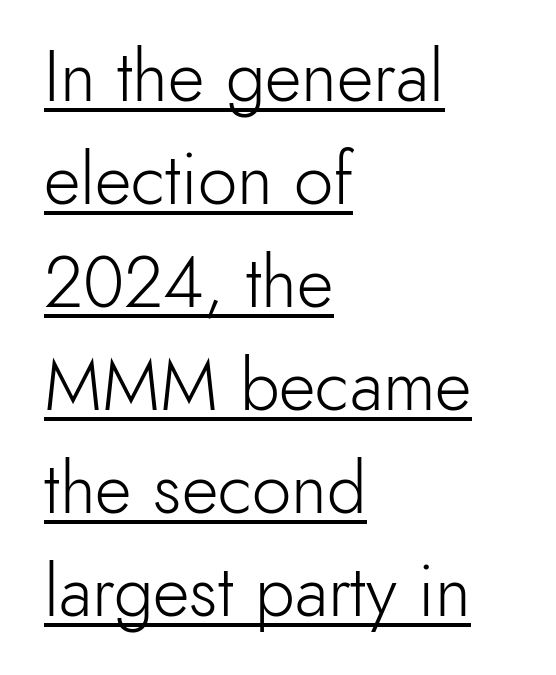
{"serif": "no", "italic": "no", "bold": "no", "weight": "light", "width": "normal", "x_height": "small", "monospaced": "no", "underline": "yes", "align": "left", "line_spacing": "normal", "line_spacing_ratio": 1.45, "letter_spacing": "normal", "letter_spacing_em": 0.0, "glyph_px": 71}
